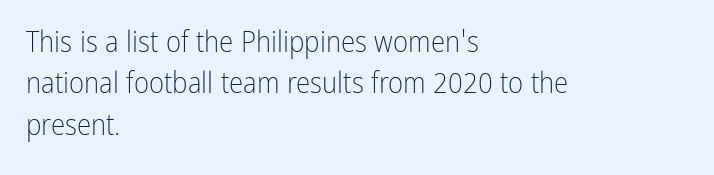
{"serif": "no", "italic": "no", "bold": "no", "weight": "light", "width": "condensed", "stroke_contrast": "low", "x_height": "medium", "monospaced": "no", "underline": "no", "align": "left", "line_spacing": "normal", "line_spacing_ratio": 1.43, "letter_spacing": "normal", "letter_spacing_em": 0.0, "glyph_px": 29}
